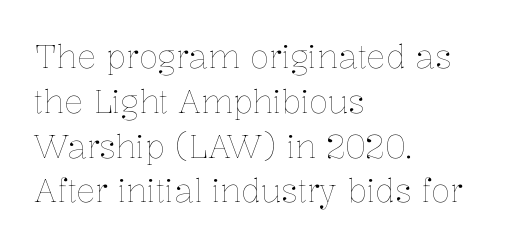
Q: Is the text bold? A: No.
Q: Is the text italic (slanted)? A: No, it is upright.
Q: Is the text underlined? A: No.
Q: How is the paragraph aligned? A: Left-aligned.
Q: Is the spacing between letters normal or unusually wide? A: Normal.
Q: Is the spacing between lines tight, normal or loose? A: Normal.
Q: Width (condensed, normal, or wide)? A: Normal.
Q: Stroke contrast? A: Low.
Q: x-height? A: Medium.
Q: Monospaced? A: No.
